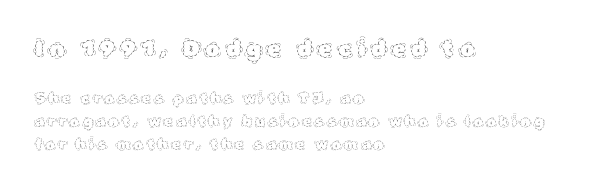
The image shows 22 px text type, upright; set left-aligned, normal line spacing (1.65x), unusually wide letter spacing (+0.28 em), not underlined; the first (top) block is 1.57x larger.
